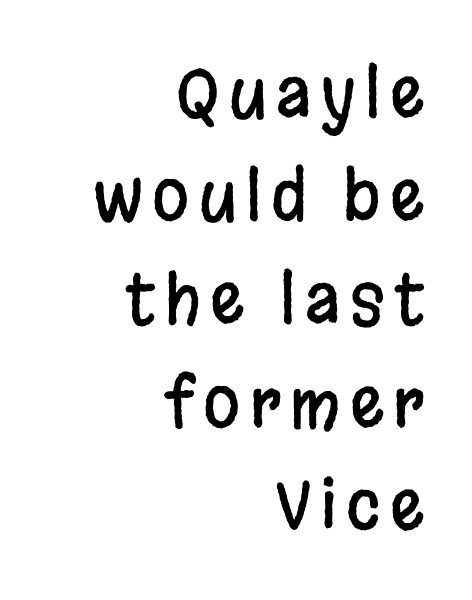
The designer left line spacing at the default. Do the characters align in a grid? No, the font is proportional. Descender tails drop into unmarked territory. The letters carry no serifs — their stems end cleanly without finishing strokes. No italicization has been applied; the sample stays upright. The ragged edge is on the left, which tells us the setting is flush right.
